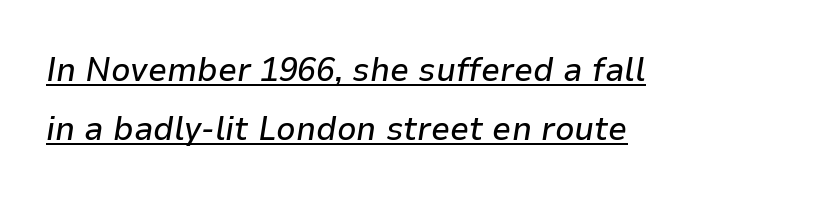
Slant detected: the letters are inclined. Proportional: the letters do not fall into vertical columns. The text block is weighted toward the left margin, trailing off unevenly rightward. Caption: standard tracking, unaltered.
